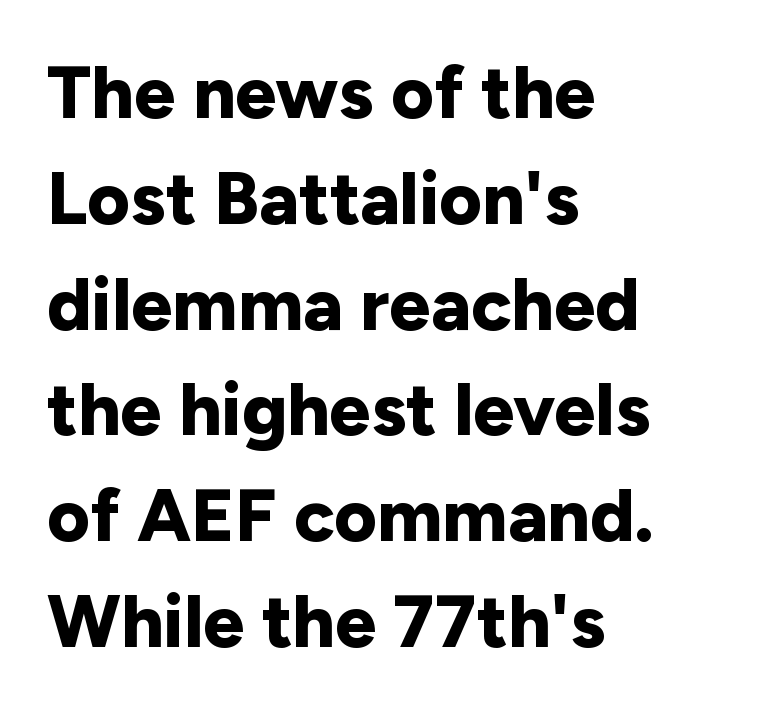
The image shows 74 px bold sans-serif type, upright; set left-aligned, normal line spacing (1.43x), normal letter spacing, not underlined; low stroke contrast and a medium x-height.
